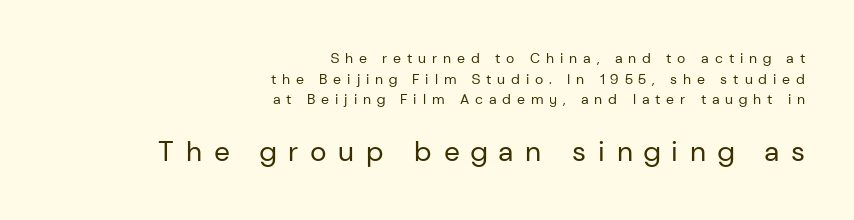
Q: Is the text bold? A: No.
Q: Is the text italic (slanted)? A: No, it is upright.
Q: Is the typeface a serif or a sans-serif typeface? A: Sans-serif.
Q: Is the text underlined? A: No.
Q: How is the paragraph aligned? A: Right-aligned.
Q: Is the spacing between letters normal or unusually wide? A: Unusually wide.
Q: Is the spacing between lines tight, normal or loose? A: Normal.
Q: Which block of text is set in a larger size, the first (top) or the second (bottom)? A: The second (bottom) one.
Q: Width (condensed, normal, or wide)? A: Normal.
Q: Stroke contrast? A: Low.
Q: x-height? A: Medium.
Q: Monospaced? A: No.
